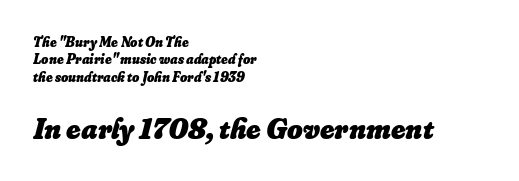
If you measured baseline to baseline, you'd find a middling distance. Short note: letters normally spaced. The rag falls on the right side of this text block. You could not count columns in this text — the font is proportionally spaced.
